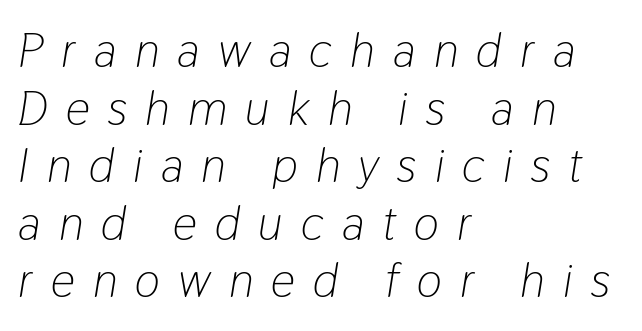
{"italic": "yes", "lean": "right", "slant_degrees": 9, "bold": "no", "weight": "light", "width": "condensed", "stroke_contrast": "low", "x_height": "medium", "monospaced": "no", "underline": "no", "align": "left", "line_spacing_ratio": 1.2, "letter_spacing": "wide", "letter_spacing_em": 0.38, "glyph_px": 48}
